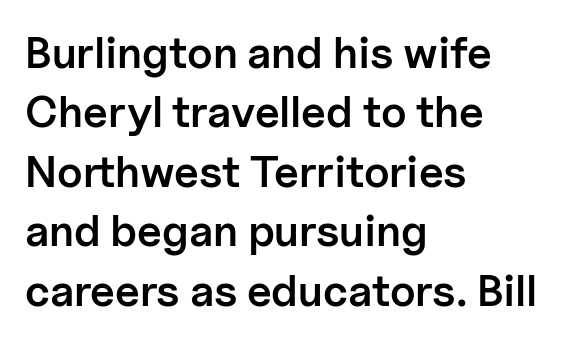
{"serif": "no", "italic": "no", "bold": "semi", "weight": "semibold", "width": "normal", "stroke_contrast": "low", "x_height": "medium", "monospaced": "no", "underline": "no", "align": "left", "line_spacing": "normal", "line_spacing_ratio": 1.35, "letter_spacing": "normal", "letter_spacing_em": 0.0, "glyph_px": 44}
